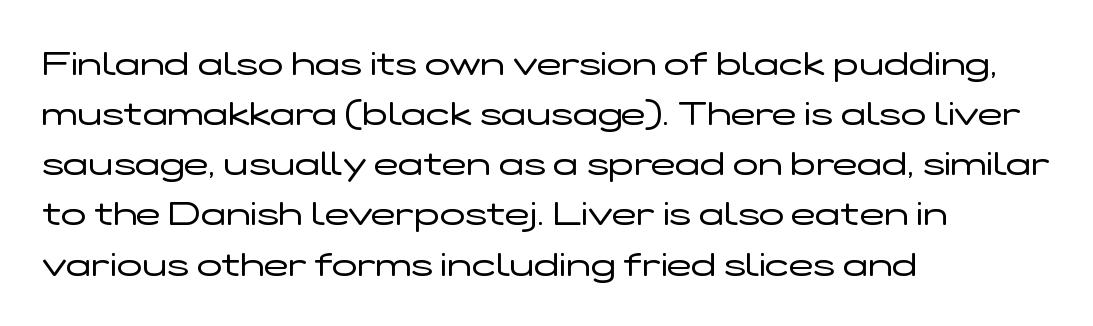
Short and long lines alike share a common starting point at left. No extra ink here — the face is not bold. Decoration check: the copy has no underline. Here the designer chose a conventional face with non-uniform glyph widths.
